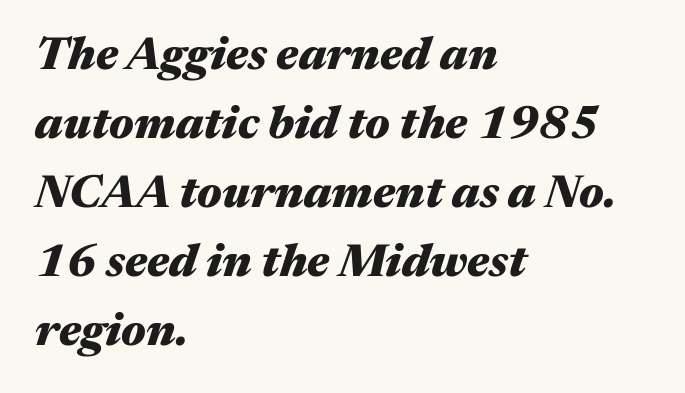
{"italic": "yes", "lean": "right", "slant_degrees": 17, "bold": "yes", "weight": "heavy", "width": "wide", "stroke_contrast": "medium", "x_height": "medium", "monospaced": "no", "underline": "no", "align": "left", "line_spacing": "normal", "line_spacing_ratio": 1.5, "letter_spacing": "normal", "letter_spacing_em": 0.0, "glyph_px": 46}
